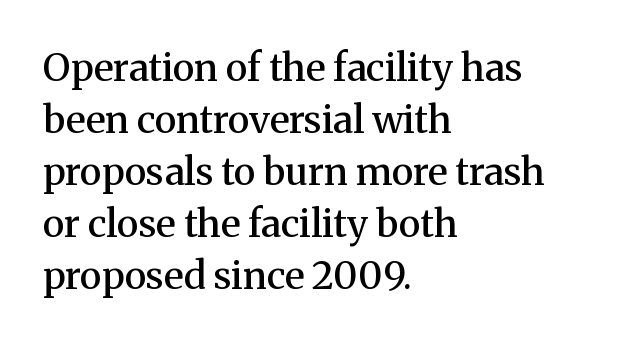
The passage shown is typed in a proportional face where columns would drift. The block of text has a typical density, with ordinary space between rows. The space beneath each line is pristine and unruled. A typesetter would call this zero additional tracking.
